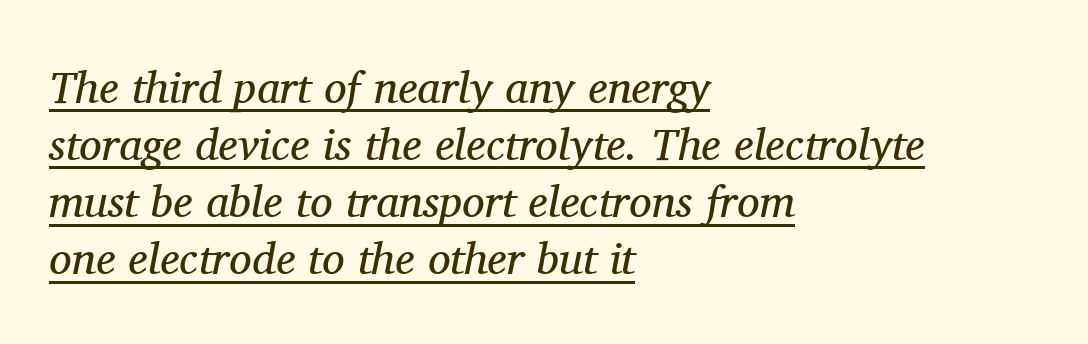
Stems and bowls with no extra thickness — not bold. The letters carry serifs — small finishing strokes at the ends of their stems. Each letter keeps its own natural width here, so spacing adapts to shape. What decoration does the sample have? An underline. The passage shown leans; its letterforms are oblique.
